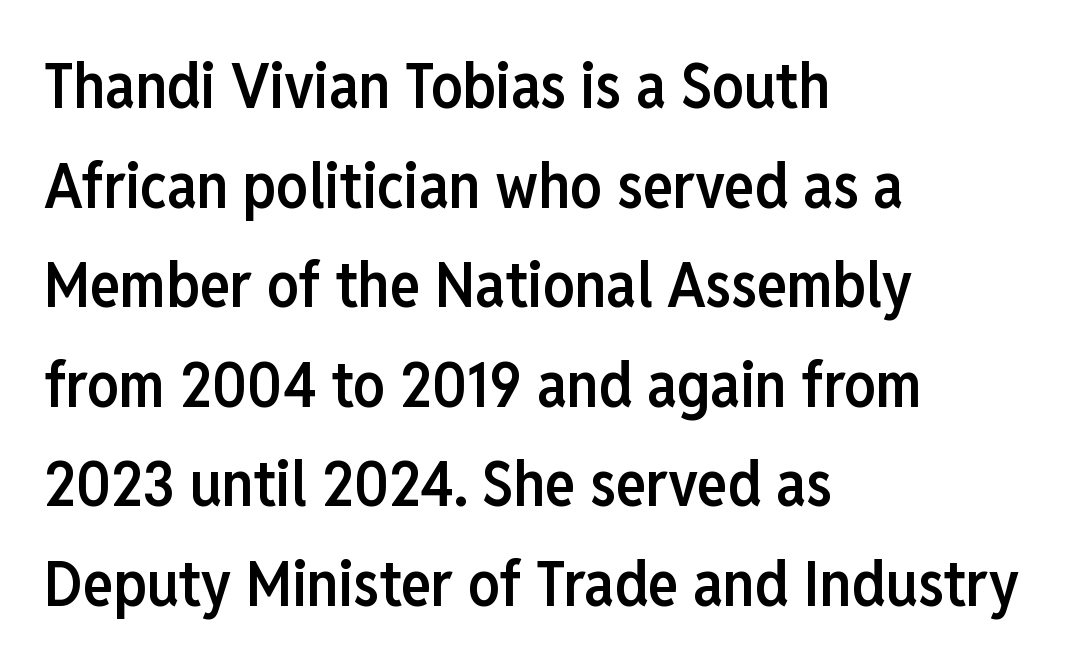
Q: Is the text bold? A: Semi-bold.
Q: Is the text italic (slanted)? A: No, it is upright.
Q: Is the typeface a serif or a sans-serif typeface? A: Sans-serif.
Q: Is the text underlined? A: No.
Q: How is the paragraph aligned? A: Left-aligned.
Q: Is the spacing between letters normal or unusually wide? A: Normal.
Q: Is the spacing between lines tight, normal or loose? A: Normal.
Q: Width (condensed, normal, or wide)? A: Condensed.
Q: Stroke contrast? A: Low.
Q: x-height? A: Medium.
Q: Monospaced? A: No.
